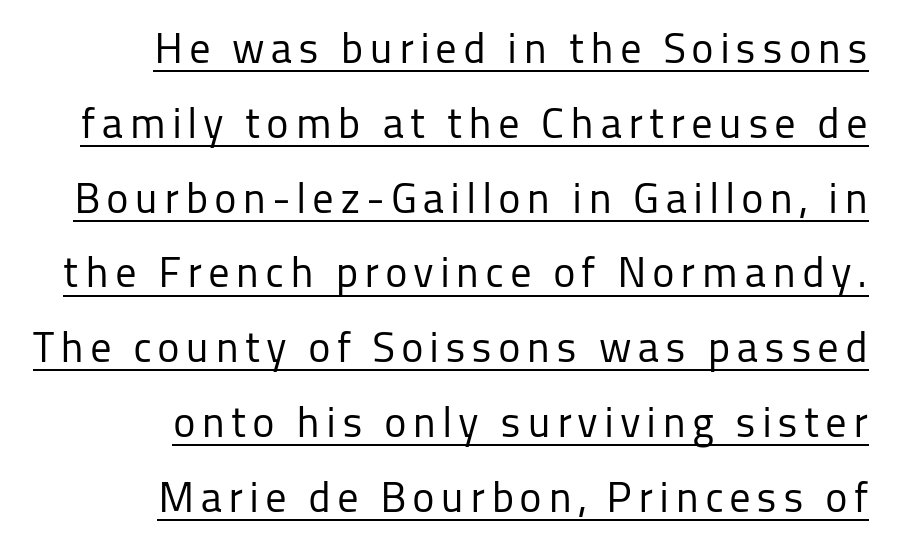
Q: Is the text bold? A: No.
Q: Is the text italic (slanted)? A: No, it is upright.
Q: Is the typeface a serif or a sans-serif typeface? A: Sans-serif.
Q: Is the text underlined? A: Yes.
Q: How is the paragraph aligned? A: Right-aligned.
Q: Width (condensed, normal, or wide)? A: Normal.
Q: Stroke contrast? A: Low.
Q: x-height? A: Medium.
Q: Monospaced? A: No.
